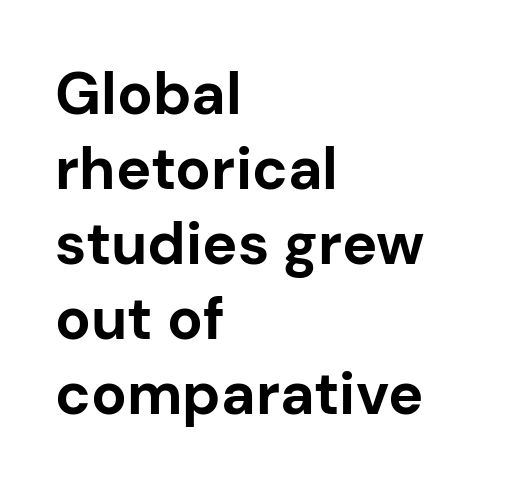
{"serif": "no", "italic": "no", "bold": "yes", "weight": "bold", "width": "normal", "stroke_contrast": "low", "x_height": "medium", "monospaced": "no", "underline": "no", "align": "left", "line_spacing": "normal", "line_spacing_ratio": 1.27, "letter_spacing": "normal", "letter_spacing_em": 0.0, "glyph_px": 59}
